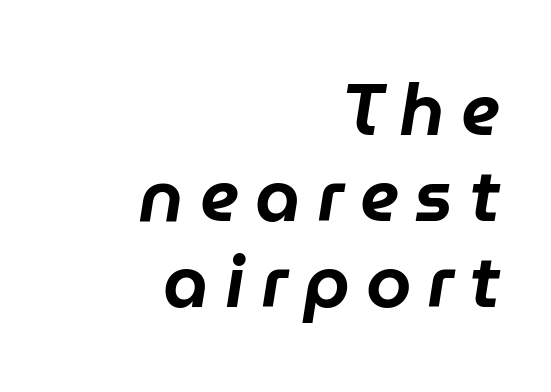
{"italic": "yes", "lean": "right", "slant_degrees": 9, "width": "normal", "stroke_contrast": "low", "x_height": "medium", "monospaced": "no", "underline": "no", "align": "right", "line_spacing_ratio": 1.18, "letter_spacing": "wide", "letter_spacing_em": 0.22, "glyph_px": 73}
